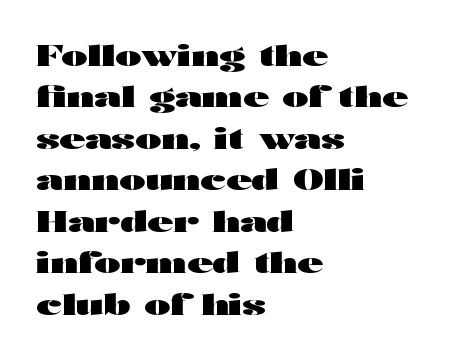
Q: Is the text bold? A: Yes.
Q: Is the text italic (slanted)? A: No, it is upright.
Q: Is the typeface a serif or a sans-serif typeface? A: Serif.
Q: Is the text underlined? A: No.
Q: How is the paragraph aligned? A: Left-aligned.
Q: Is the spacing between letters normal or unusually wide? A: Normal.
Q: Is the spacing between lines tight, normal or loose? A: Normal.
Q: Width (condensed, normal, or wide)? A: Wide.
Q: Stroke contrast? A: High.
Q: x-height? A: Medium.
Q: Monospaced? A: No.
